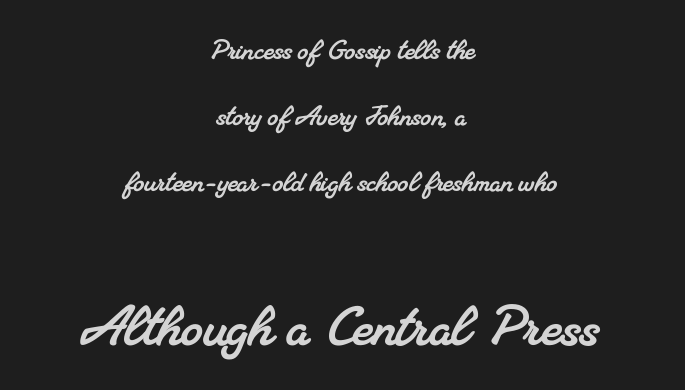
{"serif": "yes", "width": "normal", "stroke_contrast": "medium", "x_height": "small", "monospaced": "no", "underline": "no", "align": "center", "line_spacing": "loose", "line_spacing_ratio": 1.94, "letter_spacing": "normal", "letter_spacing_em": 0.0, "larger_block": "second", "size_ratio": 2.03, "glyph_px": 69}
